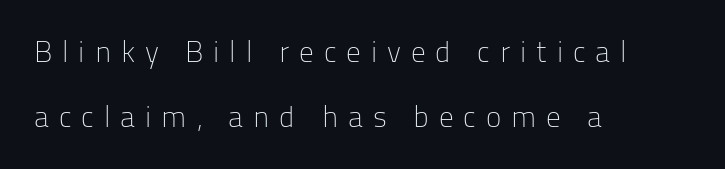
{"serif": "no", "italic": "no", "bold": "no", "weight": "light", "width": "normal", "stroke_contrast": "low", "x_height": "medium", "monospaced": "no", "underline": "no", "align": "left", "line_spacing": "loose", "line_spacing_ratio": 2.24, "letter_spacing": "wide", "letter_spacing_em": 0.34, "glyph_px": 29}
